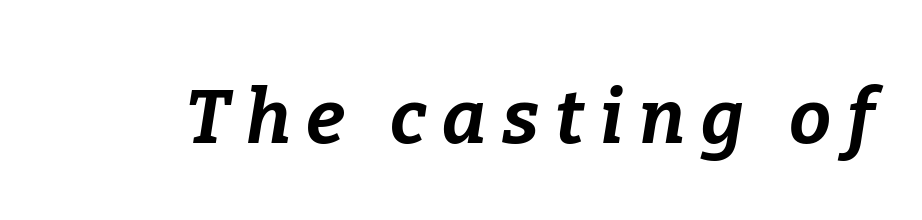
The image shows 75 px bold type, italic (leaning right); set unusually wide letter spacing (+0.21 em), not underlined; low stroke contrast and a medium x-height.
